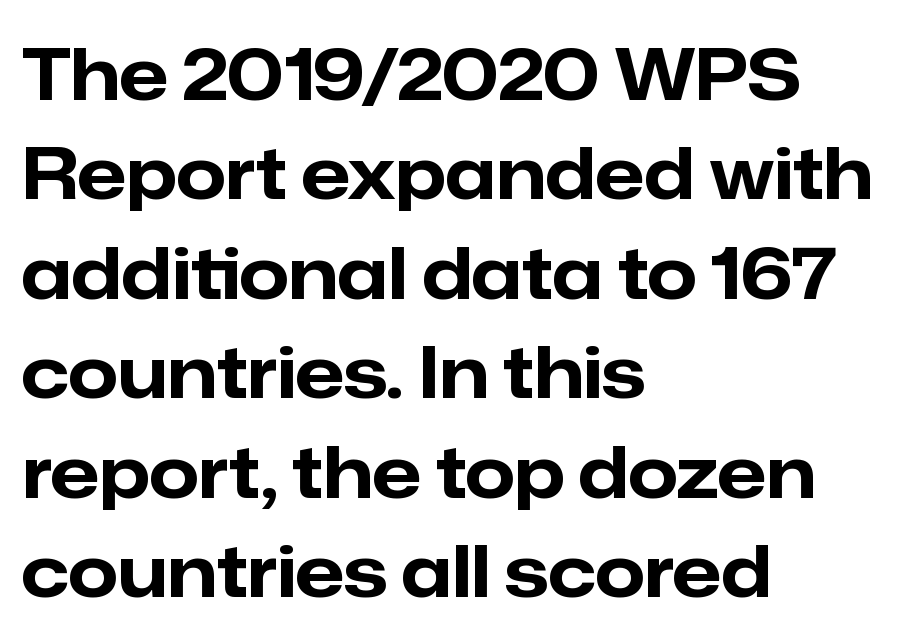
{"serif": "no", "italic": "no", "bold": "yes", "weight": "bold", "width": "normal", "stroke_contrast": "low", "x_height": "medium", "monospaced": "no", "underline": "no", "align": "left", "line_spacing": "normal", "line_spacing_ratio": 1.4, "letter_spacing": "normal", "letter_spacing_em": 0.0, "glyph_px": 71}
